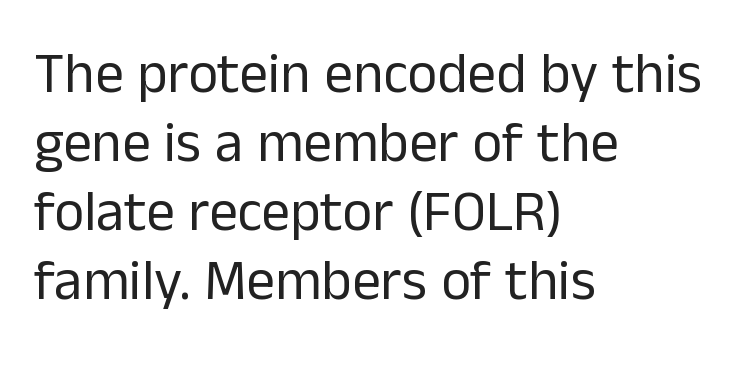
The image shows 57 px regular-weight sans-serif type, upright; set left-aligned, line spacing 1.21x, normal letter spacing, not underlined; low stroke contrast and a medium x-height.
